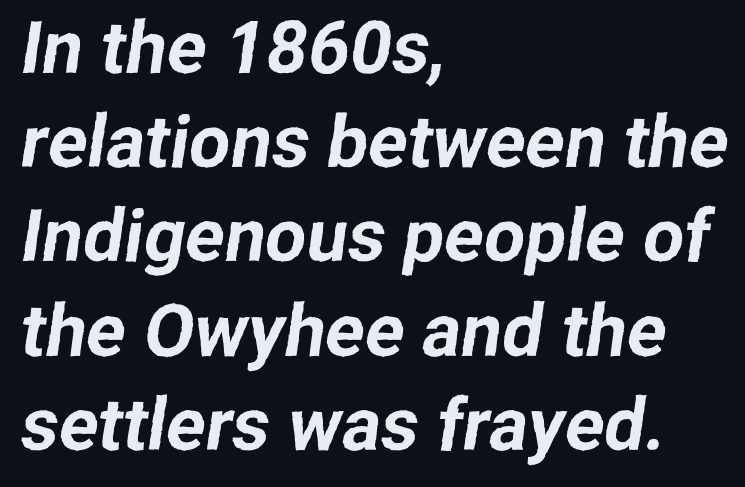
Q: Is the typeface a serif or a sans-serif typeface? A: Sans-serif.
Q: Is the text underlined? A: No.
Q: How is the paragraph aligned? A: Left-aligned.
Q: Is the spacing between letters normal or unusually wide? A: Normal.
Q: Is the spacing between lines tight, normal or loose? A: Normal.
Q: Width (condensed, normal, or wide)? A: Normal.
Q: Stroke contrast? A: Low.
Q: x-height? A: Medium.
Q: Monospaced? A: No.
